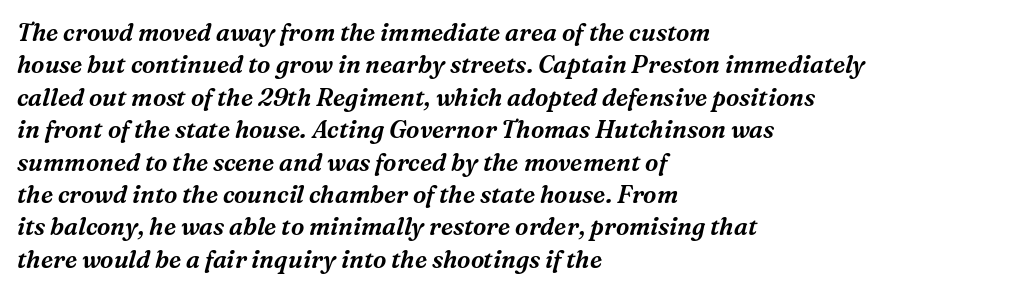
{"italic": "yes", "lean": "right", "slant_degrees": 16, "underline": "no", "align": "left", "line_spacing": "normal", "line_spacing_ratio": 1.35, "letter_spacing": "normal", "letter_spacing_em": 0.0, "glyph_px": 24}
